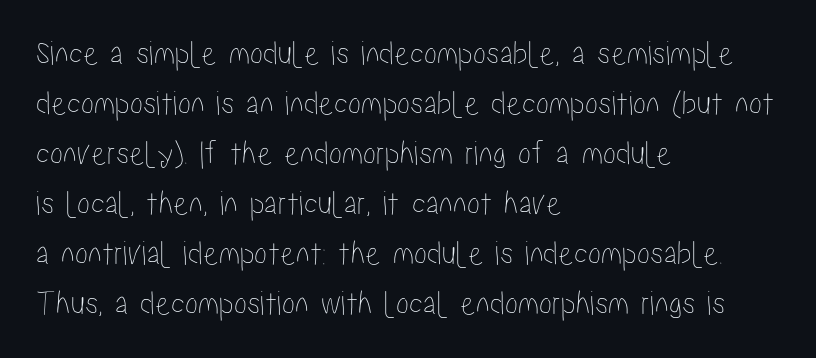
Every row of glyphs begins at an identical x-position on the left. The letterforms sit shoulder to shoulder at normal distance. Rendered with straight, roman letterforms. Character widths vary here, with narrow letters taking less room than wide ones. Summary of vertical rhythm: regular, with standard interline spacing.
